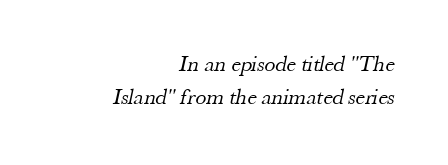
{"bold": "no", "underline": "no", "align": "right", "line_spacing": "normal", "line_spacing_ratio": 1.5, "letter_spacing": "normal", "letter_spacing_em": 0.0, "glyph_px": 22}
